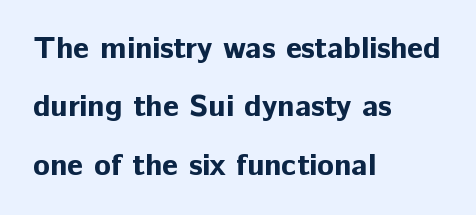
{"serif": "no", "italic": "no", "bold": "yes", "weight": "bold", "width": "normal", "stroke_contrast": "low", "x_height": "medium", "monospaced": "no", "underline": "no", "align": "left", "line_spacing_ratio": 1.88, "letter_spacing": "normal", "letter_spacing_em": 0.0, "glyph_px": 31}
